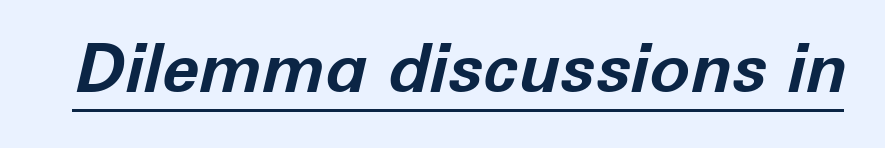
Q: Is the text bold? A: Yes.
Q: Is the text italic (slanted)? A: Yes, it leans right by about 12 degrees.
Q: Is the text underlined? A: Yes.
Q: Is the spacing between letters normal or unusually wide? A: Normal.
Q: Width (condensed, normal, or wide)? A: Normal.
Q: Stroke contrast? A: Low.
Q: x-height? A: Medium.
Q: Monospaced? A: No.
